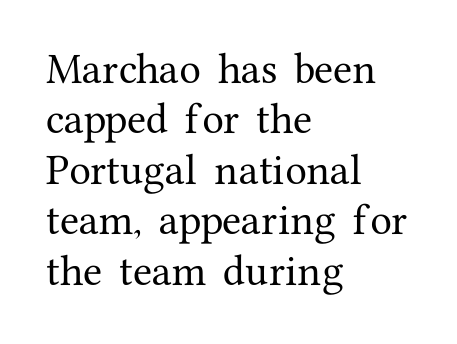
Q: Is the text italic (slanted)? A: No, it is upright.
Q: Is the typeface a serif or a sans-serif typeface? A: Serif.
Q: Is the text underlined? A: No.
Q: How is the paragraph aligned? A: Left-aligned.
Q: Is the spacing between letters normal or unusually wide? A: Normal.
Q: Is the spacing between lines tight, normal or loose? A: Normal.
Q: Width (condensed, normal, or wide)? A: Normal.
Q: Stroke contrast? A: Medium.
Q: x-height? A: Medium.
Q: Monospaced? A: No.
